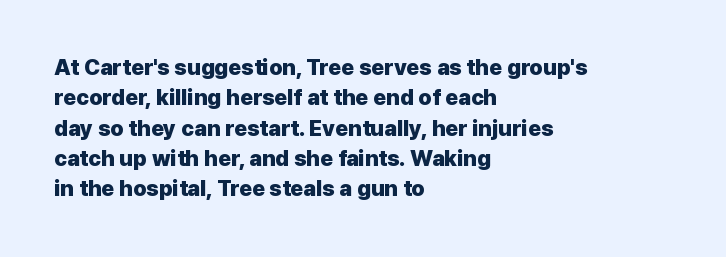
The paragraph shown leans on its left margin. The glyphs have the mass of a bold cut. How are the letters spaced? Ordinarily, with no added tracking. This sample uses an upright cut, with every glyph sitting square on the baseline.
